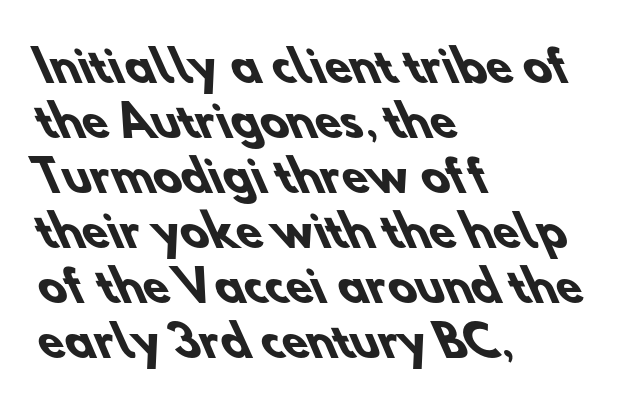
{"serif": "no", "bold": "yes", "weight": "heavy", "width": "normal", "stroke_contrast": "low", "x_height": "small", "monospaced": "no", "underline": "no", "align": "left", "line_spacing": "normal", "line_spacing_ratio": 1.31, "letter_spacing": "normal", "letter_spacing_em": 0.0, "glyph_px": 42}
